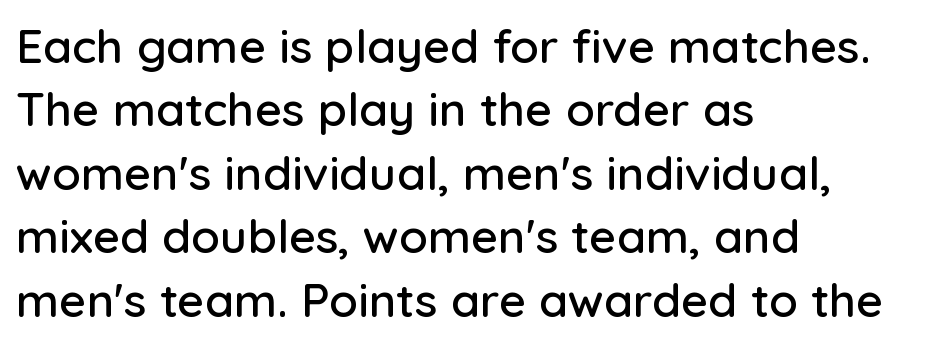
The image shows 47 px sans-serif type, upright; set left-aligned, normal line spacing (1.35x), normal letter spacing, not underlined; low stroke contrast and a medium x-height.
